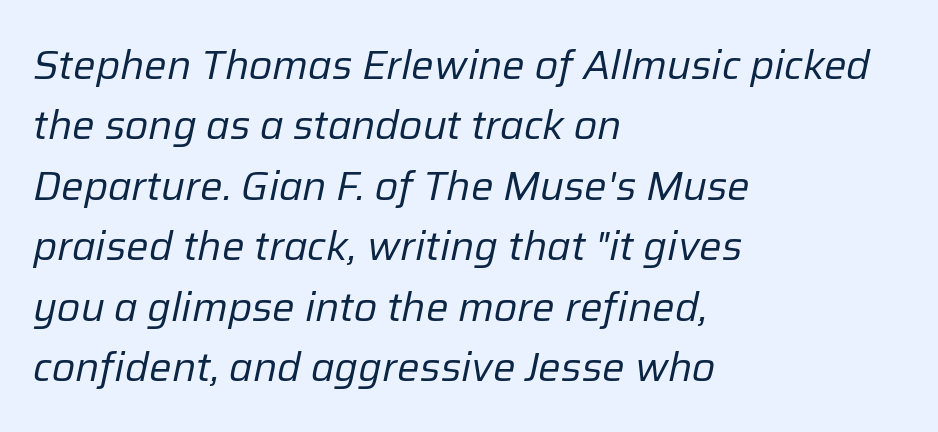
The image shows 40 px regular-weight type, italic (leaning right); set left-aligned, normal line spacing (1.51x), normal letter spacing, not underlined; low stroke contrast and a medium x-height.
